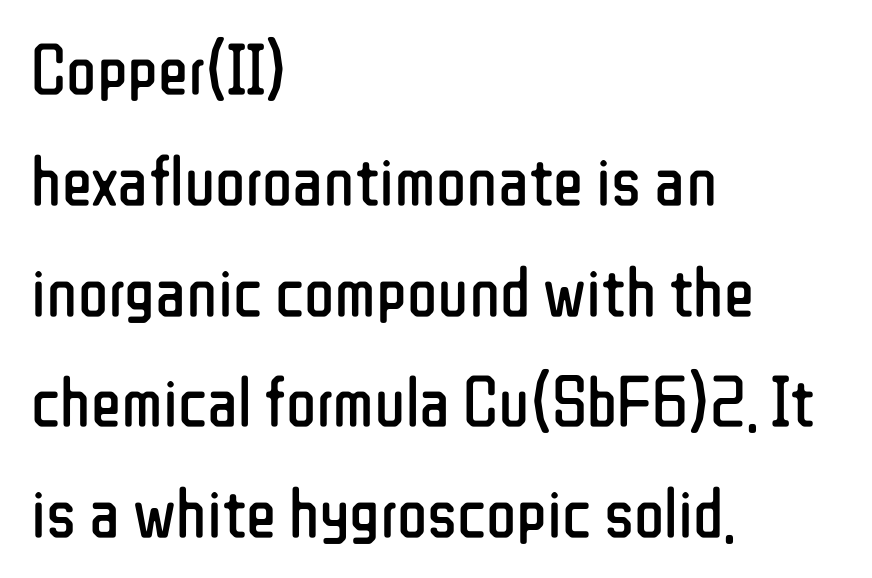
Between one letter and the next there's only the usual sliver of space. The ragged edge is on the right, which tells us the setting is flush left. Any mark beneath the type? The region is blank. Proportional: the letters do not fall into vertical columns. Are there feet on the stems? There aren't — it's a sans.
